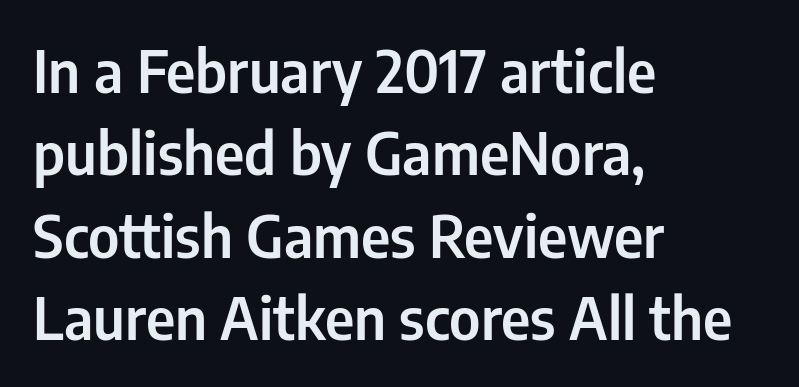
The compositor pushed each line to the left boundary. Note the varied advance widths — an 'i' is clearly narrower than an 'm'. Caption: standard tracking, unaltered. Is there much room between lines? A standard amount, neither cramped nor airy.
